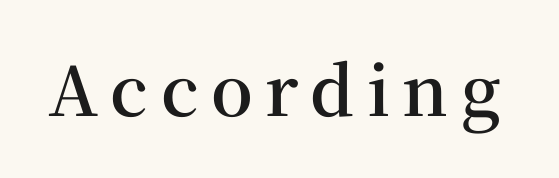
{"serif": "yes", "italic": "no", "bold": "semi", "weight": "semibold", "width": "normal", "stroke_contrast": "medium", "x_height": "medium", "monospaced": "no", "underline": "no", "glyph_px": 68}
